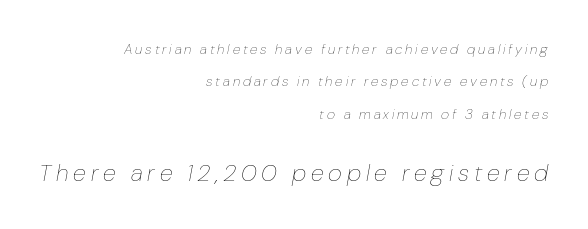
{"italic": "yes", "lean": "right", "slant_degrees": 10, "bold": "no", "underline": "no", "align": "right", "line_spacing": "loose", "line_spacing_ratio": 2.32, "letter_spacing": "wide", "letter_spacing_em": 0.2, "larger_block": "second", "size_ratio": 1.71, "glyph_px": 24}
